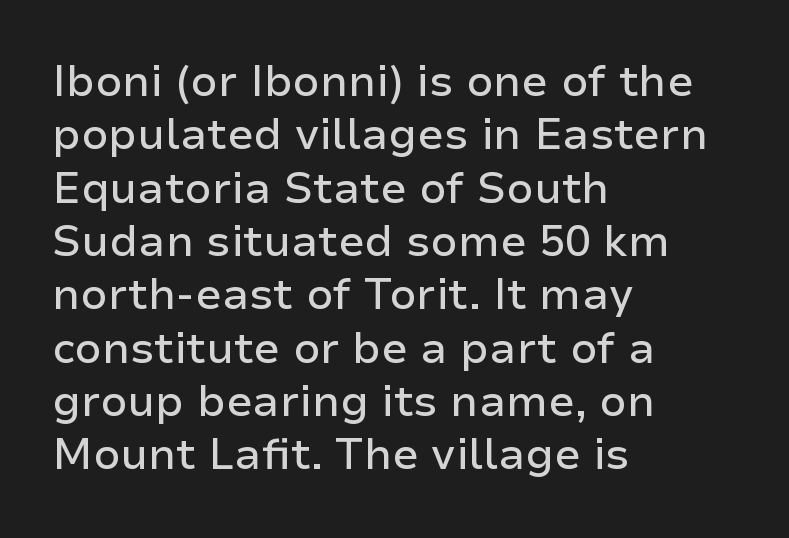
The specimen omits any rule beneath the text block's lines. Compared with a centered layout, this one pins lines to the left instead. No extra tracking has been applied to these lines. In terms of posture, this sample is upright. Is this a fixed-width face? No — the glyphs have proportional, varying widths. The characters display no serif detailing; their extremities are plain.
